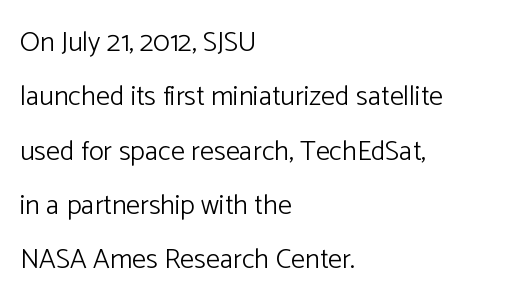
The image shows 28 px light sans-serif type, upright; set left-aligned, loose line spacing (1.94x), normal letter spacing, not underlined; low stroke contrast and a medium x-height.
